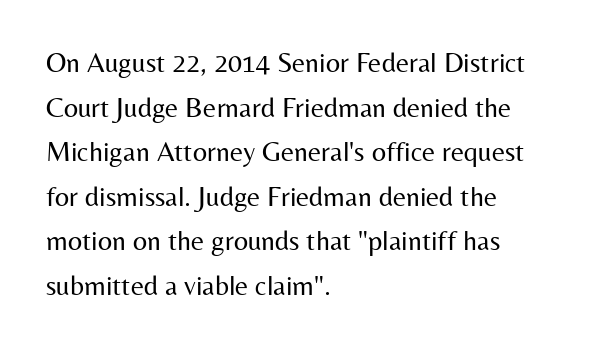
The leading is moderate, giving the passage an even texture. You can tell it's not italic because the verticals are truly vertical. A quiet, ordinary-to-light weight characterises the typeface. The text block is weighted toward the left margin, trailing off unevenly rightward. This sample uses a sans-serif face. Do the characters align in a grid? No, the font is proportional.
